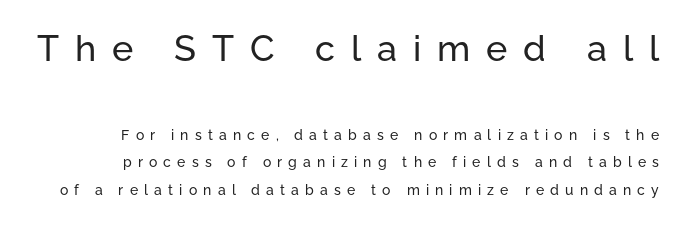
Q: Is the text italic (slanted)? A: No, it is upright.
Q: Is the typeface a serif or a sans-serif typeface? A: Sans-serif.
Q: Is the text underlined? A: No.
Q: Is the spacing between letters normal or unusually wide? A: Unusually wide.
Q: Is the spacing between lines tight, normal or loose? A: Loose.
Q: Which block of text is set in a larger size, the first (top) or the second (bottom)? A: The first (top) one.
Q: Width (condensed, normal, or wide)? A: Normal.
Q: Stroke contrast? A: Low.
Q: x-height? A: Medium.
Q: Monospaced? A: No.
